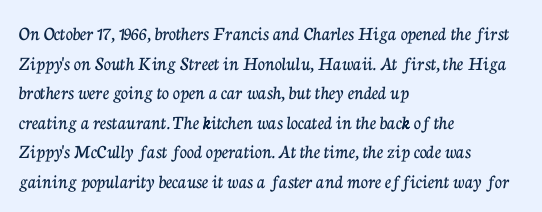
{"underline": "no", "align": "left", "line_spacing": "normal", "line_spacing_ratio": 1.48, "letter_spacing": "normal", "letter_spacing_em": 0.0, "glyph_px": 20}
